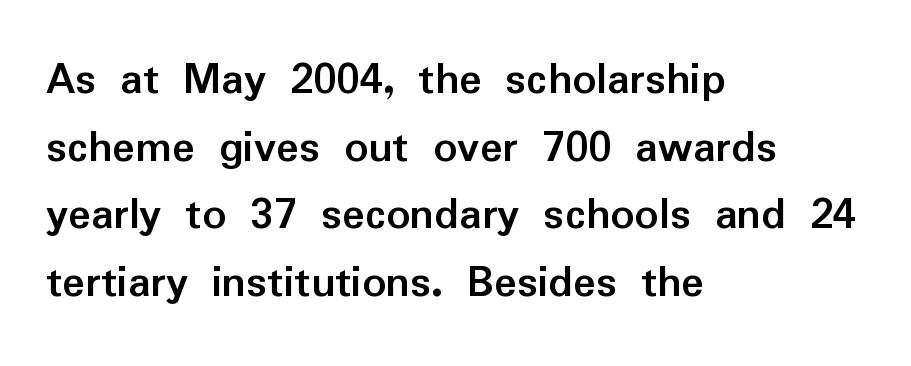
The image shows 47 px semibold sans-serif type, upright; set left-aligned, normal line spacing (1.44x), normal letter spacing, not underlined; low stroke contrast and a medium x-height.
